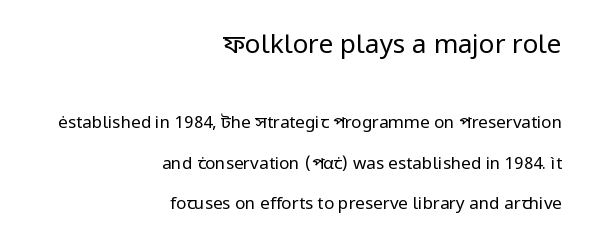
{"italic": "no", "bold": "no", "underline": "no", "align": "right", "line_spacing": "loose", "line_spacing_ratio": 2.39, "letter_spacing": "normal", "letter_spacing_em": 0.0, "larger_block": "first", "size_ratio": 1.53, "glyph_px": 26}
